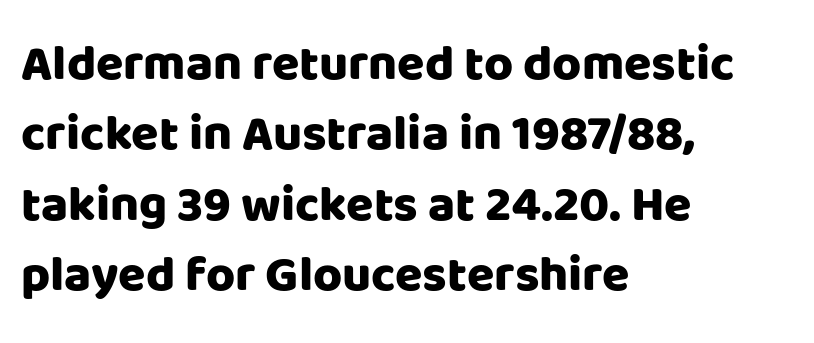
{"serif": "no", "italic": "no", "bold": "yes", "weight": "heavy", "width": "normal", "stroke_contrast": "low", "x_height": "large", "monospaced": "no", "underline": "no", "align": "left", "line_spacing": "normal", "line_spacing_ratio": 1.41, "letter_spacing": "normal", "letter_spacing_em": 0.0, "glyph_px": 50}
